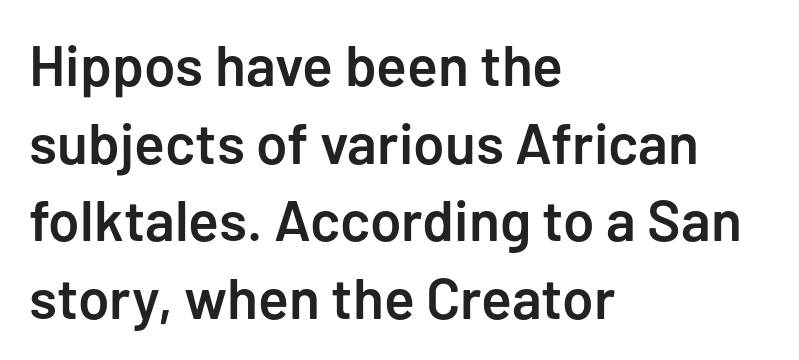
Q: Is the text bold? A: Semi-bold.
Q: Is the text italic (slanted)? A: No, it is upright.
Q: Is the typeface a serif or a sans-serif typeface? A: Sans-serif.
Q: Is the text underlined? A: No.
Q: How is the paragraph aligned? A: Left-aligned.
Q: Is the spacing between letters normal or unusually wide? A: Normal.
Q: Is the spacing between lines tight, normal or loose? A: Normal.
Q: Width (condensed, normal, or wide)? A: Normal.
Q: Stroke contrast? A: Low.
Q: x-height? A: Medium.
Q: Monospaced? A: No.
